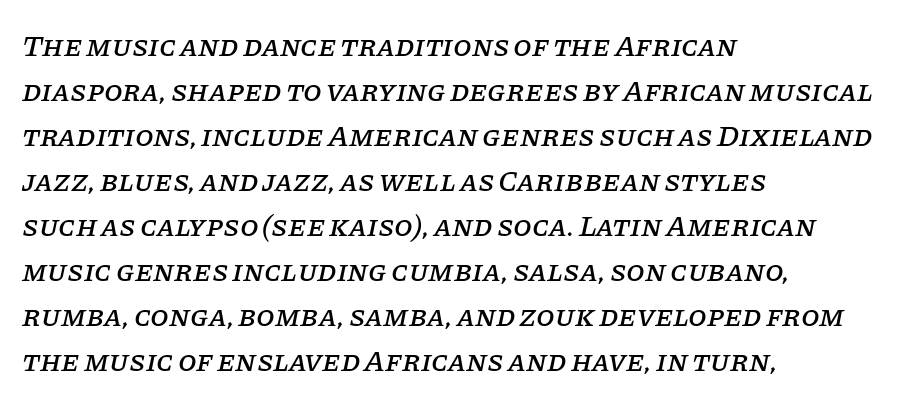
{"serif": "yes", "italic": "yes", "lean": "right", "slant_degrees": 11, "width": "normal", "stroke_contrast": "low", "x_height": "large", "monospaced": "no", "underline": "no", "align": "left", "line_spacing": "normal", "line_spacing_ratio": 1.5, "letter_spacing": "normal", "letter_spacing_em": 0.0, "glyph_px": 30}
